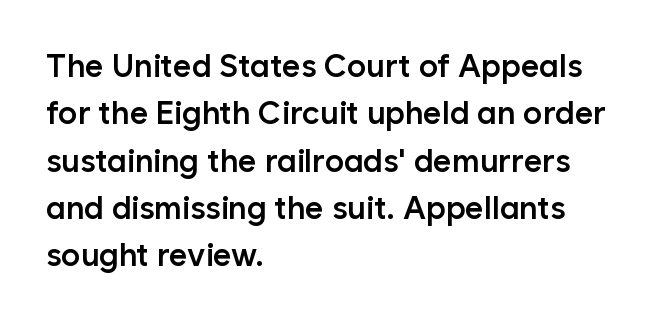
Think of a printed novel: that variable character pitch is what you see here. The space between consecutive lines is moderate. Moderately thickened strokes mark this as semibold type. The compositor pushed each line to the left boundary. Here the glyphs are tracked normally, forming tight word shapes.
